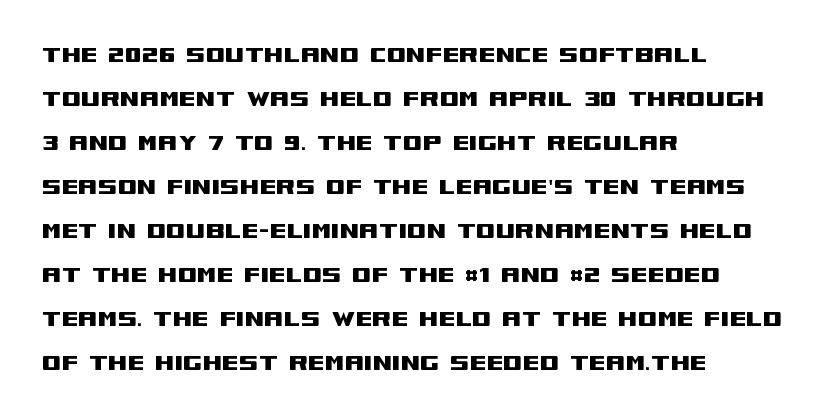
Is this a fixed-width face? No — the glyphs have proportional, varying widths. Beneath every word, the page is bare. Honestly, the row spacing looks completely unremarkable. What stands out about the letter spacing? Nothing — it is the standard amount.
